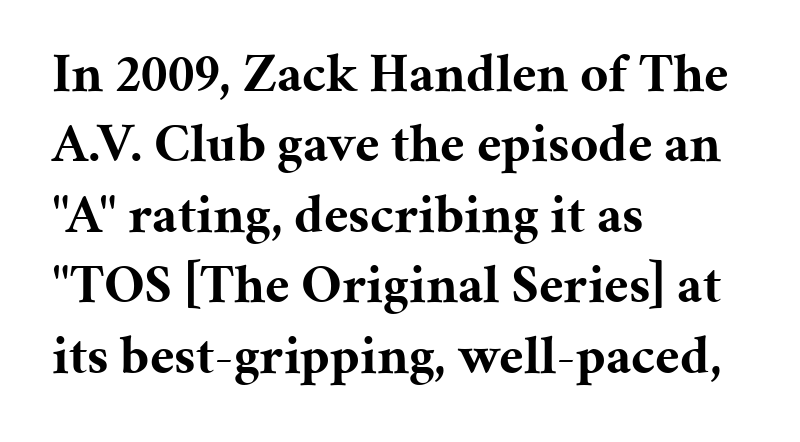
The image shows 55 px bold serif type, upright; set left-aligned, normal line spacing (1.28x), normal letter spacing, not underlined; medium stroke contrast and a medium x-height.
